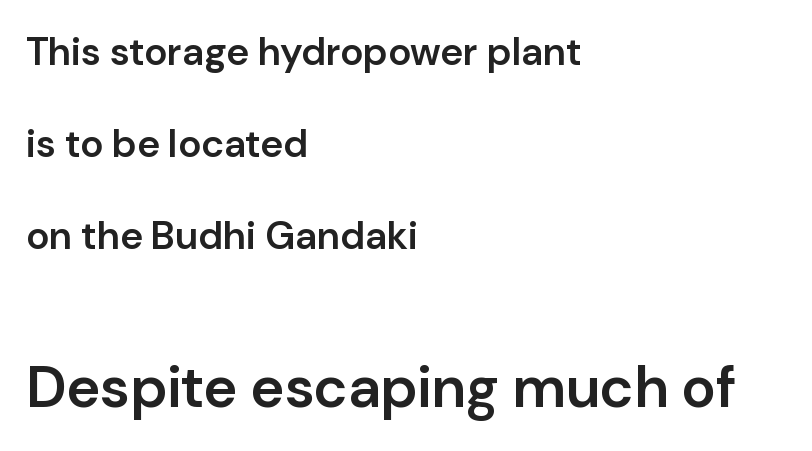
The image shows 58 px semibold sans-serif type, upright; set left-aligned, loose line spacing (2.36x), normal letter spacing, not underlined; the second (bottom) block is 1.49x larger; low stroke contrast and a medium x-height.
